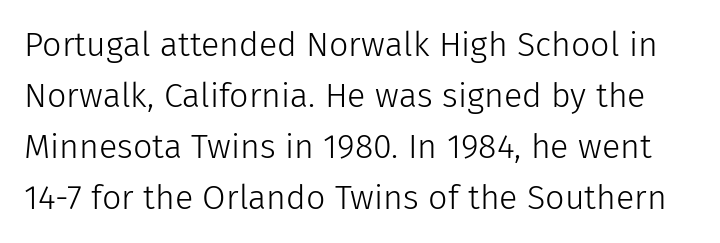
You can tell from the bare stems that sans-serif type was used. Proportional: the letters do not fall into vertical columns. Quick note: underline off. The letterforms sit at book weight or below.
